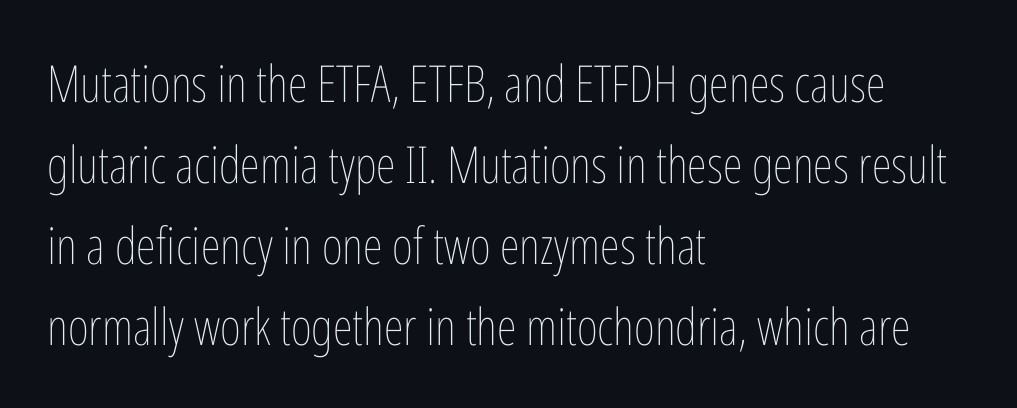
Ascenders rise straight up at ninety degrees. The string is rendered with underlining switched off. A classic flush-left, rag-right setting is used for this passage. This sample has the flowing, uneven cadence of proportional lettering. Is the letter spacing exaggerated? No — it looks like the ordinary default. Vertical spacing — default.
